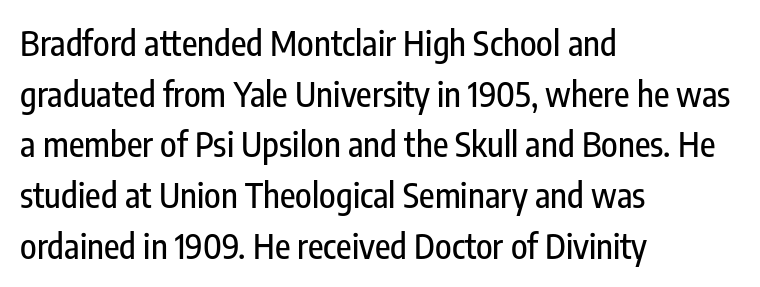
Note: no serifs on the glyphs. Posture: upright roman. This rendering features lettering with no underline. Note the varied advance widths — an 'i' is clearly narrower than an 'm'.
